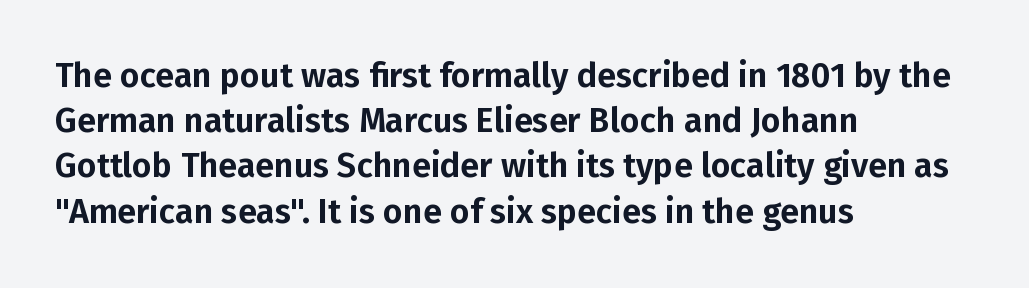
{"serif": "no", "italic": "no", "width": "normal", "stroke_contrast": "low", "x_height": "medium", "monospaced": "no", "underline": "no", "align": "left", "line_spacing": "normal", "line_spacing_ratio": 1.33, "letter_spacing": "normal", "letter_spacing_em": 0.0, "glyph_px": 34}
